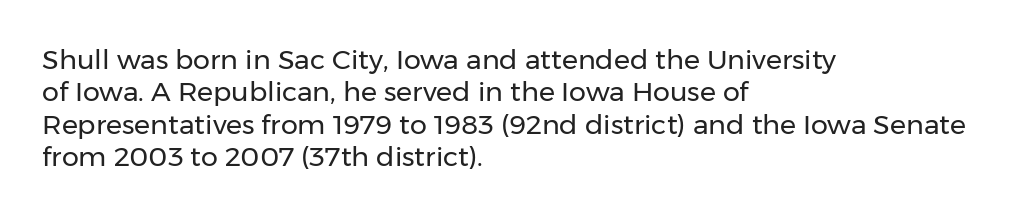
{"italic": "no", "bold": "no", "underline": "no", "align": "left", "line_spacing_ratio": 1.2, "letter_spacing": "normal", "letter_spacing_em": 0.0, "glyph_px": 27}
